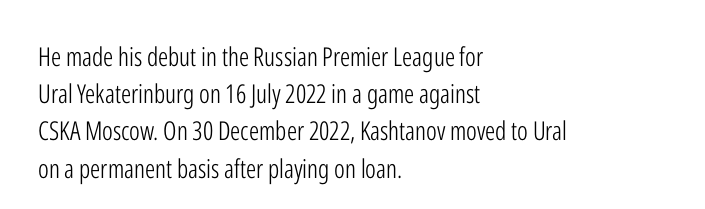
Q: Is the text bold? A: No.
Q: Is the text italic (slanted)? A: No, it is upright.
Q: Is the text underlined? A: No.
Q: How is the paragraph aligned? A: Left-aligned.
Q: Is the spacing between letters normal or unusually wide? A: Normal.
Q: Is the spacing between lines tight, normal or loose? A: Normal.
